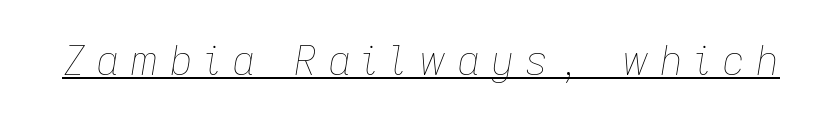
The image shows 40 px thin type, italic (leaning right); set unusually wide letter spacing (+0.27 em), underlined; low stroke contrast and a medium x-height.
